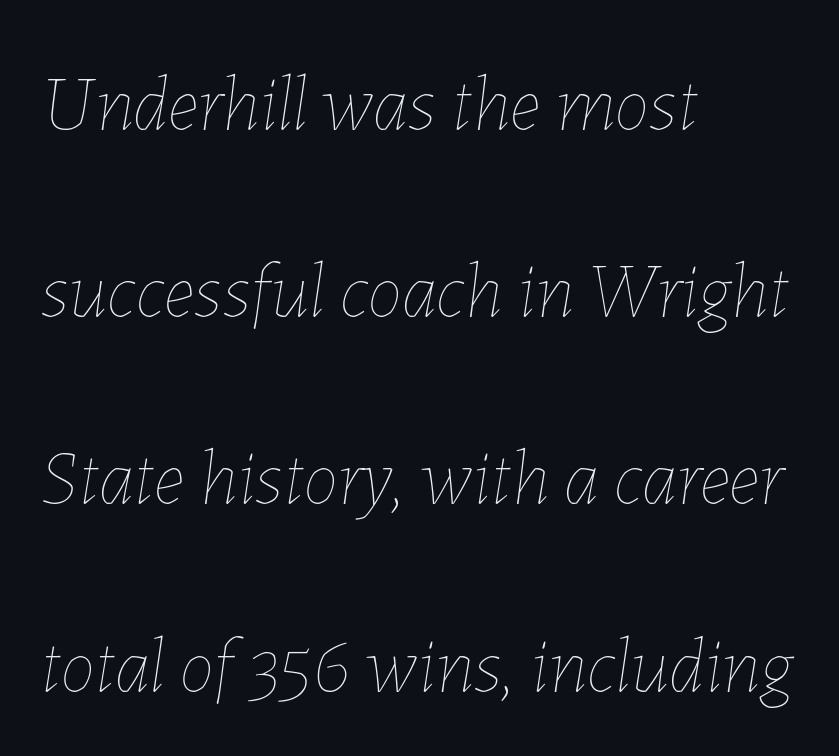
Q: Is the text bold? A: No.
Q: Is the text italic (slanted)? A: Yes, it leans right by about 7 degrees.
Q: Is the text underlined? A: No.
Q: How is the paragraph aligned? A: Left-aligned.
Q: Is the spacing between letters normal or unusually wide? A: Normal.
Q: Is the spacing between lines tight, normal or loose? A: Loose.
Q: Width (condensed, normal, or wide)? A: Normal.
Q: Stroke contrast? A: Low.
Q: x-height? A: Medium.
Q: Monospaced? A: No.
